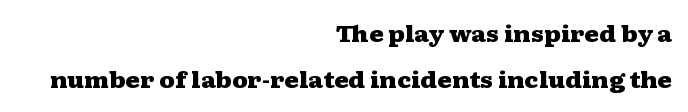
{"italic": "no", "bold": "yes", "underline": "no", "align": "right", "line_spacing": "loose", "line_spacing_ratio": 2.11, "letter_spacing": "normal", "letter_spacing_em": 0.0, "glyph_px": 22}
